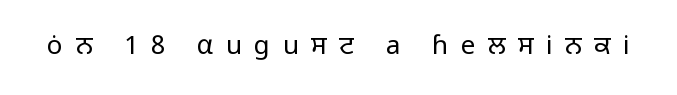
Q: Is the text bold? A: No.
Q: Is the text italic (slanted)? A: No, it is upright.
Q: Is the text underlined? A: No.
Q: Is the spacing between letters normal or unusually wide? A: Unusually wide.
